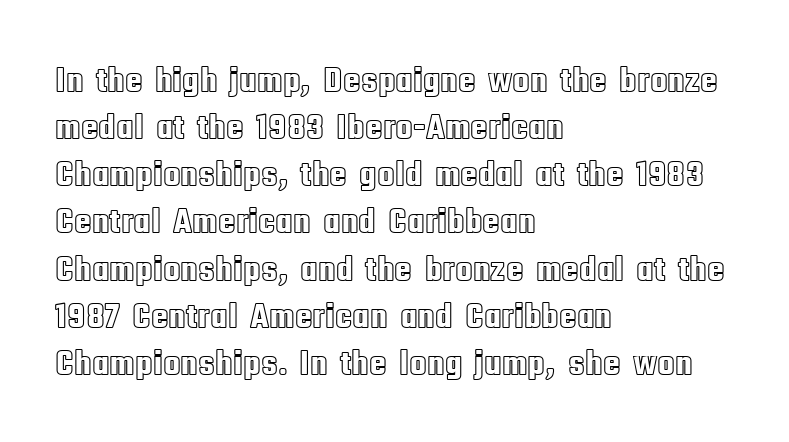
The image shows 36 px condensed type, upright; set left-aligned, normal line spacing (1.31x), normal letter spacing, not underlined; a large x-height.
